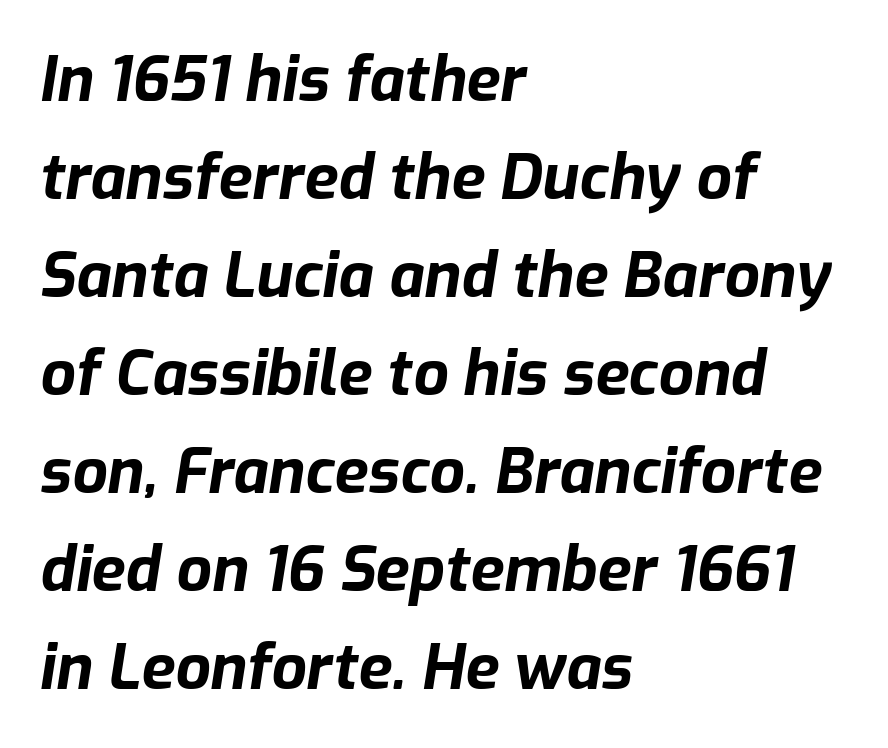
Q: Is the text bold? A: Yes.
Q: Is the text italic (slanted)? A: Yes, it leans right by about 9 degrees.
Q: Is the text underlined? A: No.
Q: How is the paragraph aligned? A: Left-aligned.
Q: Is the spacing between letters normal or unusually wide? A: Normal.
Q: Is the spacing between lines tight, normal or loose? A: Normal.
Q: Width (condensed, normal, or wide)? A: Normal.
Q: Stroke contrast? A: Low.
Q: x-height? A: Medium.
Q: Monospaced? A: No.
